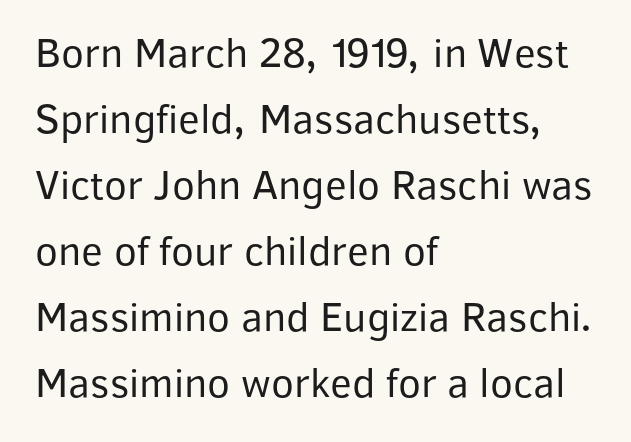
In terms of leading, this rendering sits right in the middle. Which margin do the lines hug? The left one — the right edge is uneven. Inter-character spacing is left at the font's built-in metrics. Vertical strokes here are truly vertical. The zone under the glyphs is completely vacant. Vertical stems look standard width or narrower in stroke.
